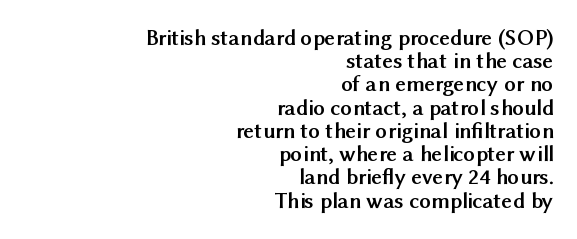
Q: Is the text bold? A: Yes.
Q: Is the text italic (slanted)? A: No, it is upright.
Q: Is the text underlined? A: No.
Q: How is the paragraph aligned? A: Right-aligned.
Q: Is the spacing between letters normal or unusually wide? A: Normal.
Q: Is the spacing between lines tight, normal or loose? A: Tight.
